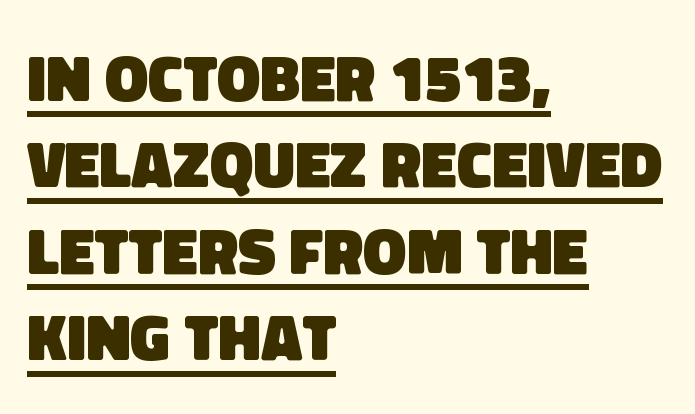
The image shows 65 px heavy sans-serif type; set left-aligned, normal line spacing (1.33x), normal letter spacing, underlined; low stroke contrast and a large x-height.
